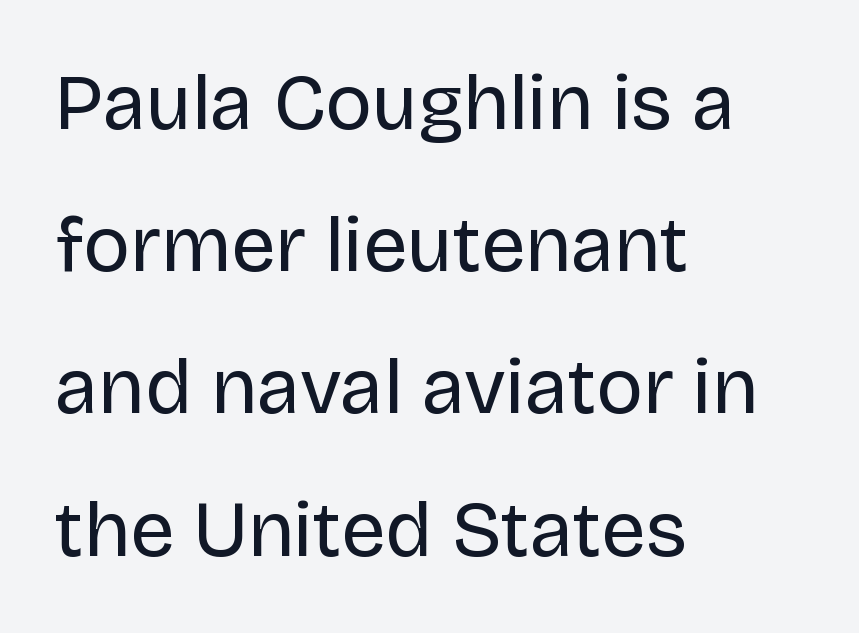
Think of a printed novel: that variable character pitch is what you see here. Any mark beneath the type? The region is blank. The rag falls on the right side of this text block. A sans-serif font was chosen for this passage. Is this a heavy cut? Hardly; it is regular or lighter. The passage shown has conventional tracking throughout.
